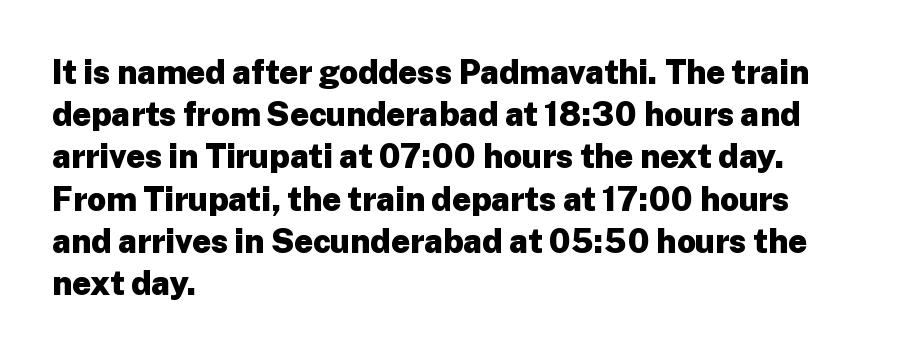
Q: Is the text bold? A: Yes.
Q: Is the text italic (slanted)? A: No, it is upright.
Q: Is the typeface a serif or a sans-serif typeface? A: Sans-serif.
Q: Is the text underlined? A: No.
Q: How is the paragraph aligned? A: Left-aligned.
Q: Is the spacing between letters normal or unusually wide? A: Normal.
Q: Is the spacing between lines tight, normal or loose? A: Normal.
Q: Width (condensed, normal, or wide)? A: Normal.
Q: Stroke contrast? A: Low.
Q: x-height? A: Medium.
Q: Monospaced? A: No.
